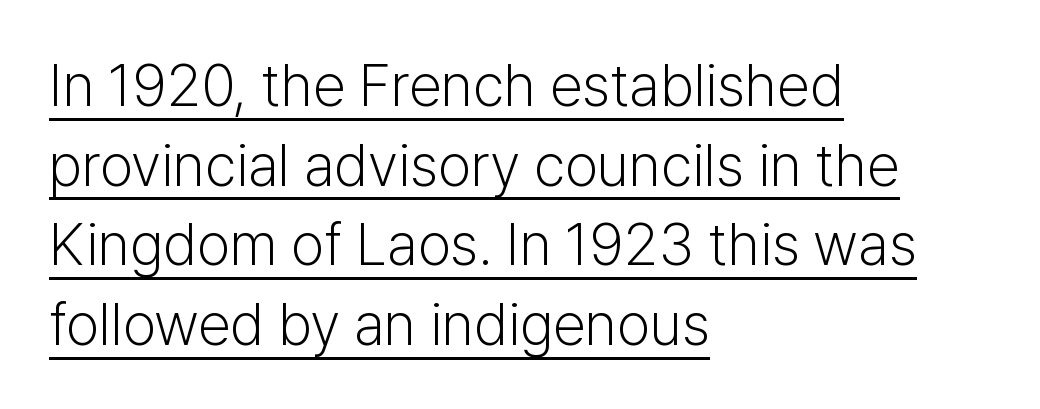
Think standard paragraph weight, or any step lighter than that. It's the straight-up-and-down kind of type. Quick note: underline on. Observe the absence of serifs on each vertical stroke in this sample. A normal amount of white space separates one row of letters from the next.
